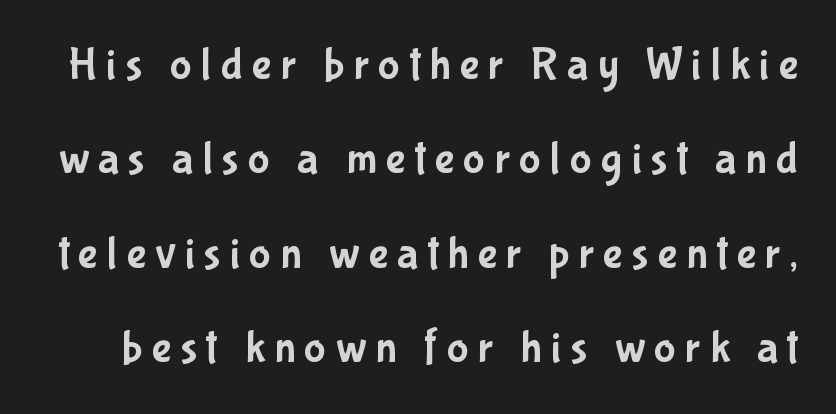
The image shows 46 px condensed sans-serif type, upright; set loose line spacing (2.05x), unusually wide letter spacing (+0.2 em), not underlined; low stroke contrast and a medium x-height.
